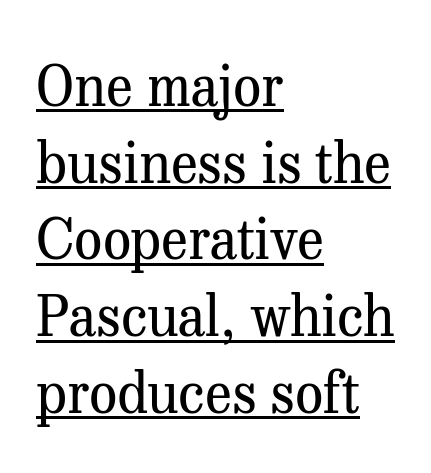
Examine the stroke ends and you'll spot serifs. Every character sits straight up, as roman type does. Is this a fixed-width face? No — the glyphs have proportional, varying widths. Students, observe the line beneath the letters — that is underlining. The rag falls on the right side of this text block.
